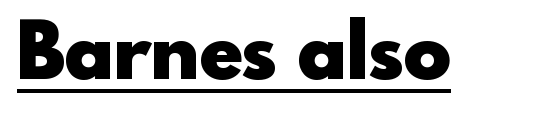
The image shows 79 px heavy sans-serif type, upright; set normal letter spacing, underlined; a small x-height.
